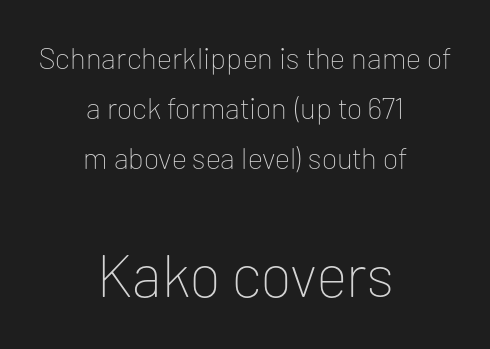
A clean baseline with only descenders dipping below it. The font sits on the lighter half of the weight spectrum, regular included. Font category for this specimen: sans-serif. This sample has the flowing, uneven cadence of proportional lettering. The following chunk of copy outweighs the initial chunk in type size. Each line is balanced around a shared central axis.
